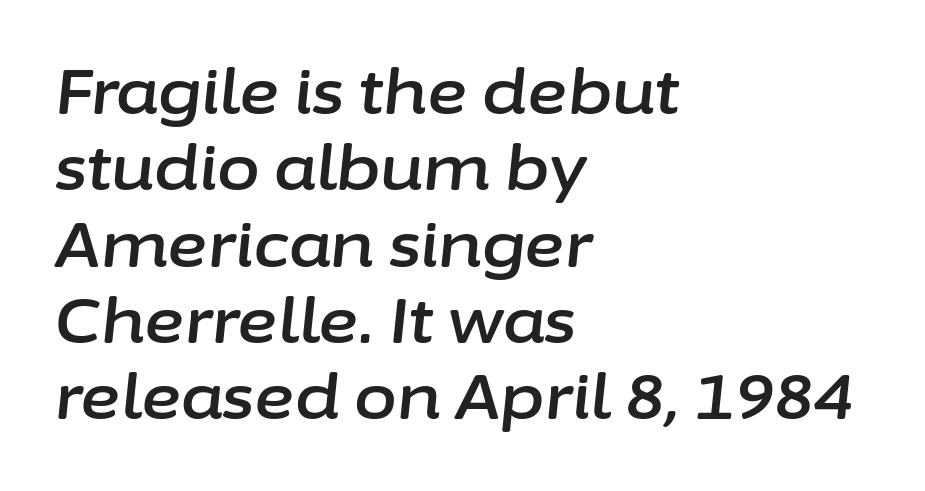
The image shows 62 px text type, italic (leaning right); set left-aligned, line spacing 1.23x, normal letter spacing, not underlined; low stroke contrast and a medium x-height.
